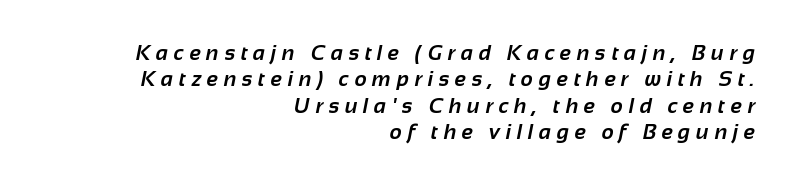
Q: Is the text bold? A: Yes.
Q: Is the text underlined? A: No.
Q: How is the paragraph aligned? A: Right-aligned.
Q: Is the spacing between letters normal or unusually wide? A: Unusually wide.
Q: Is the spacing between lines tight, normal or loose? A: Normal.
